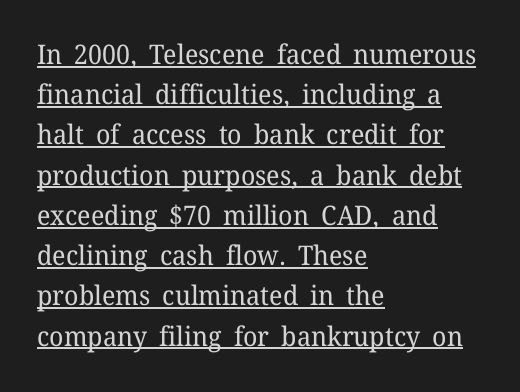
Observe the ordinary spacing: letters are neighbours, not strangers. Ascenders rise straight up at ninety degrees. Emphasis is given by a line drawn under the lettering. A quiet, ordinary-to-light weight characterises the typeface. These lines are set flush left with a ragged right edge. Quick note: interline space is typical.
